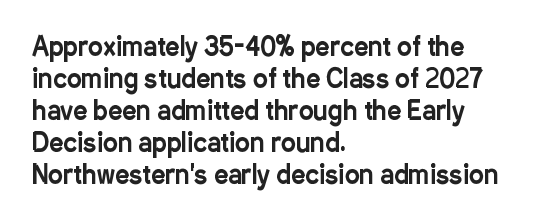
Q: Is the text italic (slanted)? A: No, it is upright.
Q: Is the text underlined? A: No.
Q: How is the paragraph aligned? A: Left-aligned.
Q: Is the spacing between letters normal or unusually wide? A: Normal.
Q: Is the spacing between lines tight, normal or loose? A: Normal.
